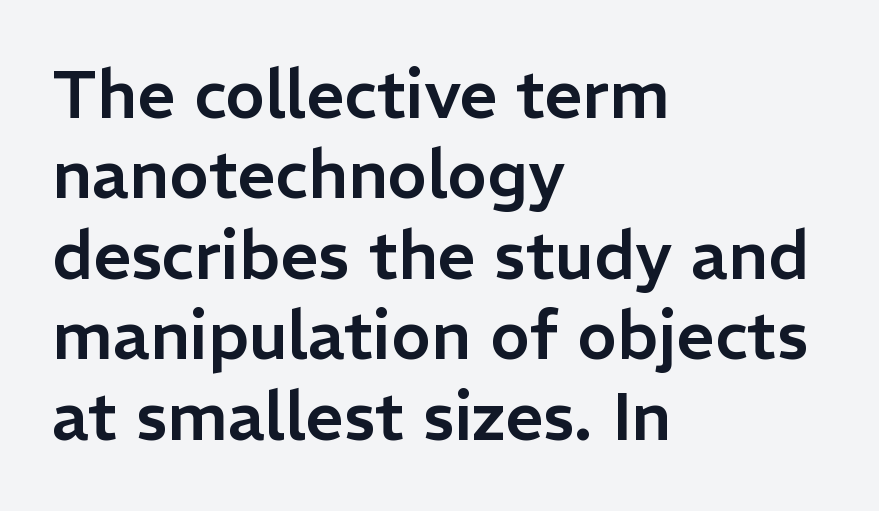
{"serif": "no", "italic": "no", "width": "normal", "stroke_contrast": "low", "x_height": "medium", "monospaced": "no", "underline": "no", "align": "left", "line_spacing_ratio": 1.2, "letter_spacing": "normal", "letter_spacing_em": 0.0, "glyph_px": 67}
